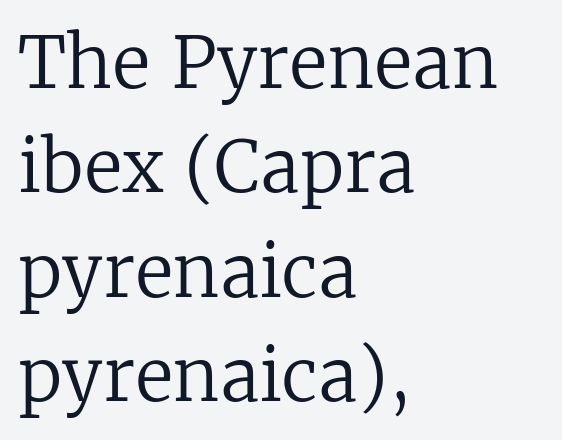
Typographically, this falls in the serif category. The baseline area is clear. A typesetter would call this leading conventional body-copy spacing. The passage shown is typed in a proportional face where columns would drift.
